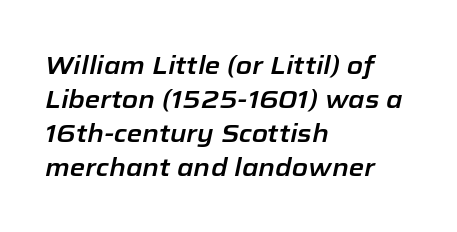
{"italic": "yes", "lean": "right", "slant_degrees": 12, "underline": "no", "align": "left", "line_spacing": "normal", "line_spacing_ratio": 1.36, "letter_spacing": "normal", "letter_spacing_em": 0.0, "glyph_px": 25}
